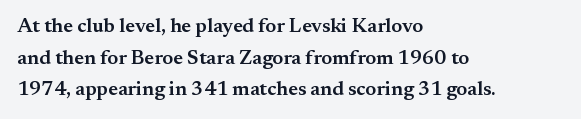
{"italic": "no", "bold": "semi", "underline": "no", "align": "left", "line_spacing": "normal", "line_spacing_ratio": 1.58, "letter_spacing": "normal", "letter_spacing_em": 0.0, "glyph_px": 20}
